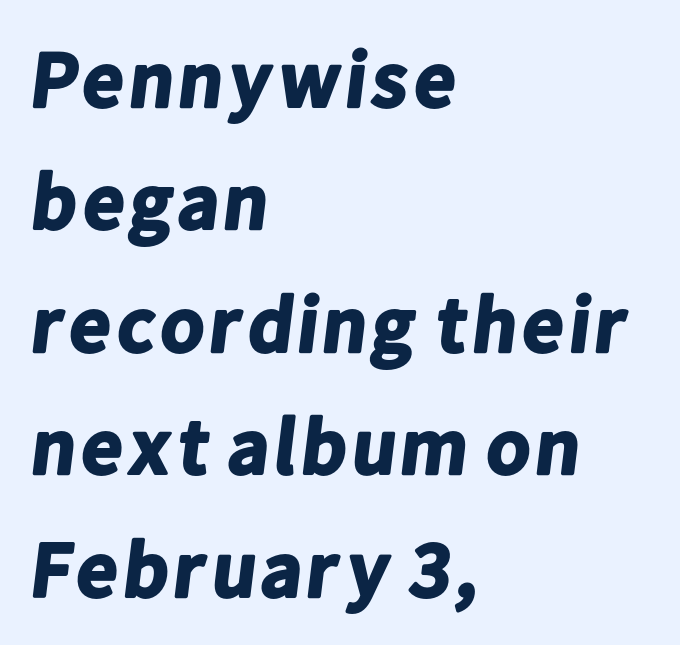
{"serif": "no", "bold": "yes", "weight": "bold", "width": "normal", "stroke_contrast": "low", "x_height": "medium", "monospaced": "no", "underline": "no", "align": "left", "line_spacing": "normal", "line_spacing_ratio": 1.53, "letter_spacing": "normal", "letter_spacing_em": 0.0, "glyph_px": 80}
